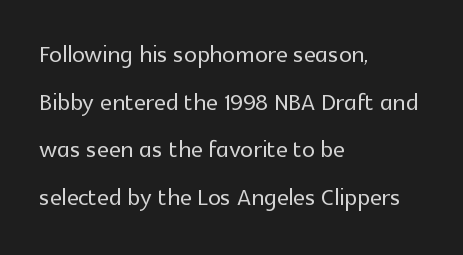
The image shows 32 px sans-serif type, upright; set left-aligned, normal line spacing (1.49x), normal letter spacing, not underlined; a medium x-height.
